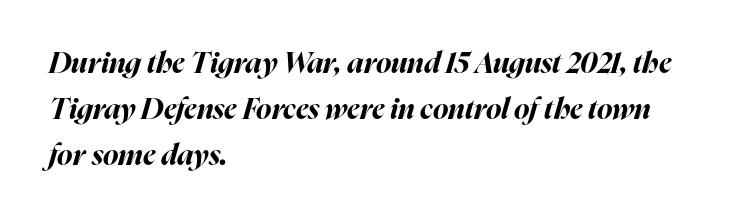
If you drew a line through each stem, it would be angled. Proportional: the letters do not fall into vertical columns. The area under the type is left untouched. Teacher's note: observe the even left margin — that is flush-left alignment.
